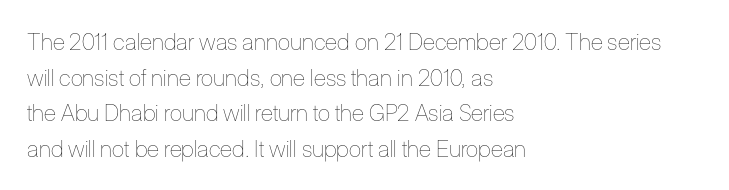
{"italic": "no", "bold": "no", "underline": "no", "align": "left", "line_spacing": "normal", "line_spacing_ratio": 1.55, "letter_spacing": "normal", "letter_spacing_em": 0.0, "glyph_px": 23}
